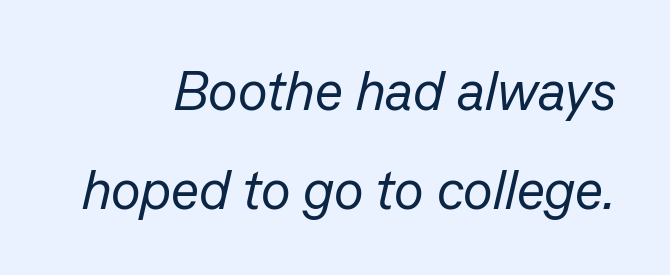
The area under the type is left untouched. These lines are rendered in a variable-pitch font. This sample uses plain, unmodified letter spacing. The passage shown is not bold in any degree. Line endings align vertically; line beginnings do not.
